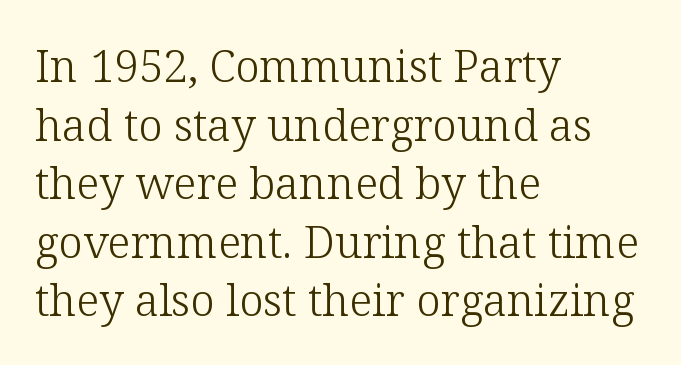
{"serif": "yes", "italic": "no", "bold": "no", "weight": "light", "width": "normal", "stroke_contrast": "low", "x_height": "medium", "monospaced": "no", "underline": "no", "align": "left", "line_spacing": "normal", "line_spacing_ratio": 1.33, "letter_spacing": "normal", "letter_spacing_em": 0.0, "glyph_px": 44}
